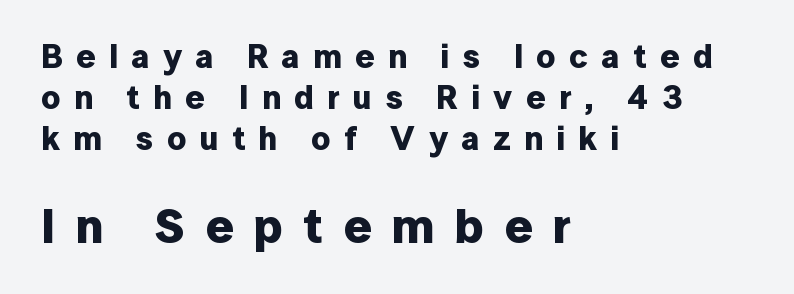
Q: Is the text bold? A: Yes.
Q: Is the text italic (slanted)? A: No, it is upright.
Q: Is the typeface a serif or a sans-serif typeface? A: Sans-serif.
Q: Is the text underlined? A: No.
Q: How is the paragraph aligned? A: Left-aligned.
Q: Is the spacing between letters normal or unusually wide? A: Unusually wide.
Q: Which block of text is set in a larger size, the first (top) or the second (bottom)? A: The second (bottom) one.
Q: Width (condensed, normal, or wide)? A: Normal.
Q: Stroke contrast? A: Low.
Q: x-height? A: Medium.
Q: Monospaced? A: No.
